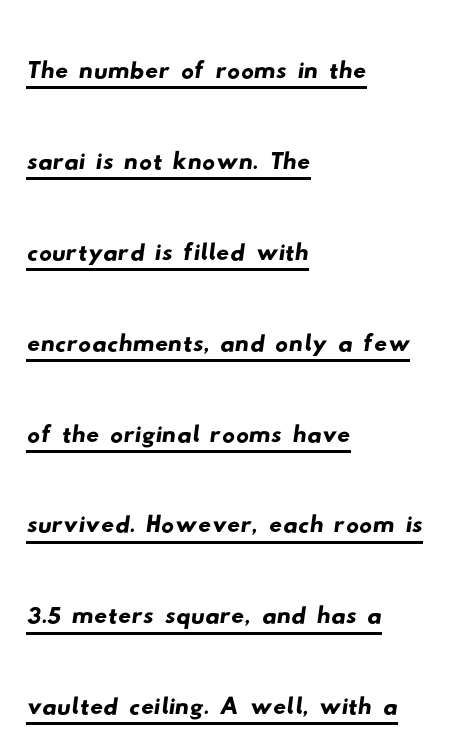
{"serif": "no", "width": "wide", "stroke_contrast": "low", "x_height": "small", "monospaced": "no", "underline": "yes", "align": "left", "line_spacing": "normal", "line_spacing_ratio": 1.42, "letter_spacing": "normal", "letter_spacing_em": 0.0, "glyph_px": 64}
